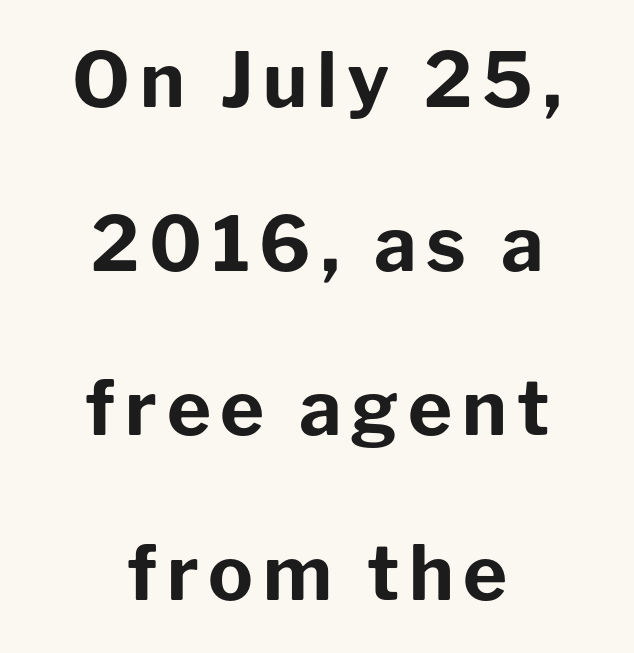
Proportional: the letters do not fall into vertical columns. The typography opts for an upright posture over an oblique one. Compared with a flush-left layout, this one balances lines on the center instead. The lines are spread far apart with generous leading. The rendering shows plain stroke endings on the letterforms — a sans-serif design. The space directly below the letters is spotless.
